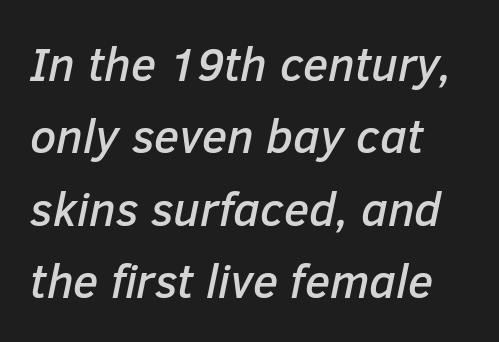
Q: Is the text italic (slanted)? A: Yes, it leans right by about 12 degrees.
Q: Is the text underlined? A: No.
Q: How is the paragraph aligned? A: Left-aligned.
Q: Is the spacing between letters normal or unusually wide? A: Normal.
Q: Is the spacing between lines tight, normal or loose? A: Normal.
Q: Width (condensed, normal, or wide)? A: Normal.
Q: Stroke contrast? A: Low.
Q: x-height? A: Medium.
Q: Monospaced? A: No.
